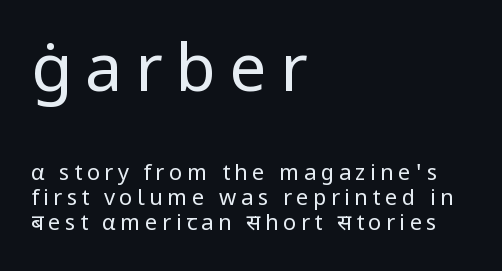
The image shows 66 px regular-weight sans-serif type, upright; set left-aligned, tight line spacing (1.15x), unusually wide letter spacing (+0.2 em), not underlined; the first (top) block is 3.0x larger; low stroke contrast and a medium x-height.
